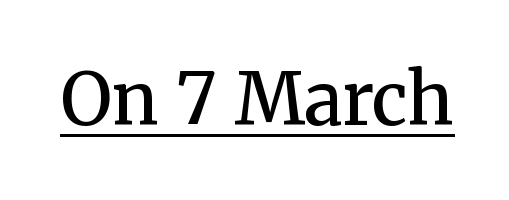
Q: Is the text bold? A: Semi-bold.
Q: Is the text italic (slanted)? A: No, it is upright.
Q: Is the typeface a serif or a sans-serif typeface? A: Serif.
Q: Is the text underlined? A: Yes.
Q: Is the spacing between letters normal or unusually wide? A: Normal.
Q: Width (condensed, normal, or wide)? A: Normal.
Q: Stroke contrast? A: Medium.
Q: x-height? A: Medium.
Q: Monospaced? A: No.
